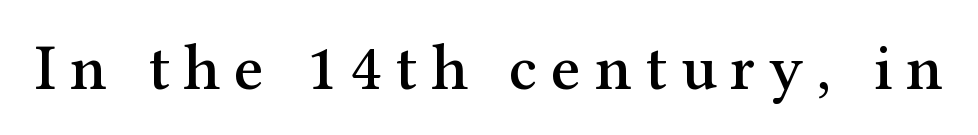
Q: Is the text italic (slanted)? A: No, it is upright.
Q: Is the typeface a serif or a sans-serif typeface? A: Serif.
Q: Is the text underlined? A: No.
Q: Is the spacing between letters normal or unusually wide? A: Unusually wide.
Q: Width (condensed, normal, or wide)? A: Normal.
Q: Stroke contrast? A: Medium.
Q: x-height? A: Medium.
Q: Monospaced? A: No.
